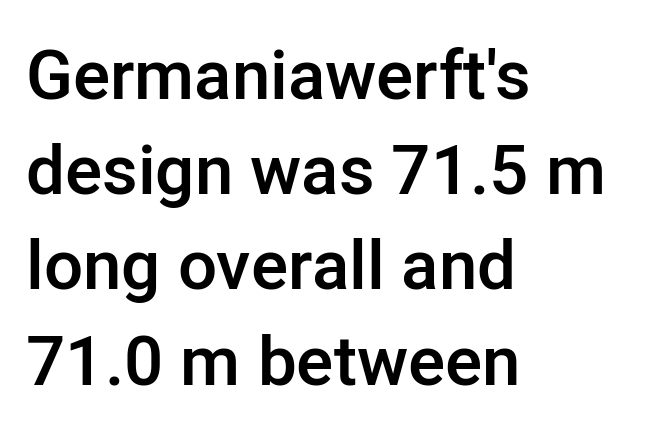
Look at the bottom of the vertical strokes: they stop flat, with no serifs. Emphasis by weight is partial: semibold. Honestly, there is no underline to notice here at all. This sample keeps an unexceptional amount of space between lines.
